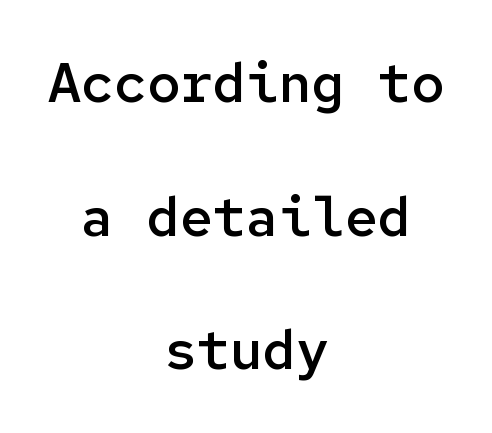
{"serif": "no", "italic": "no", "bold": "semi", "weight": "semibold", "width": "normal", "stroke_contrast": "low", "x_height": "medium", "monospaced": "yes", "underline": "no", "align": "center", "line_spacing": "loose", "line_spacing_ratio": 2.43, "letter_spacing": "normal", "letter_spacing_em": 0.0, "glyph_px": 55}
